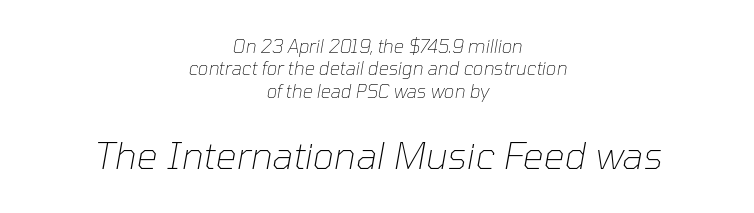
The space directly below the letters is spotless. Leading: standard. Compared with a flush-left layout, this one balances lines on the center instead. An italicized treatment has been applied to the whole sample. Block two is the big one; block one sits smaller above it. Inter-character spacing is left at the font's built-in metrics.
